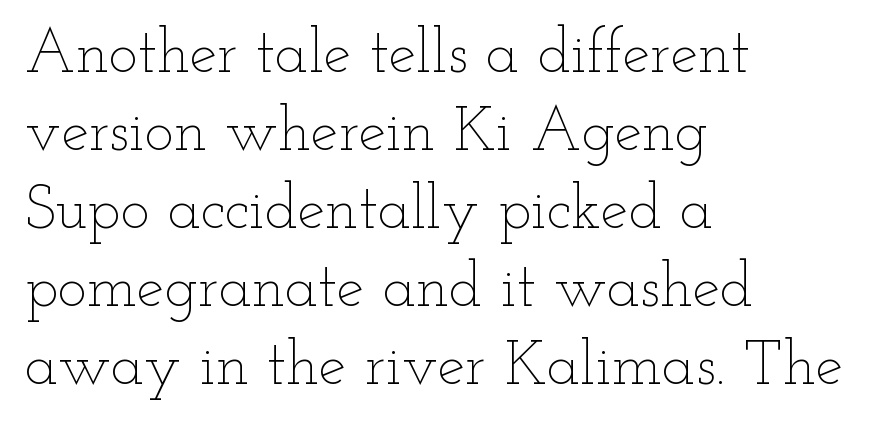
Varying glyph widths throughout — classic text-font behaviour. In terms of letterspacing, this is plain default setting. The space beneath each line is pristine and unruled. Does the copy run flush right? No — it runs flush left.
